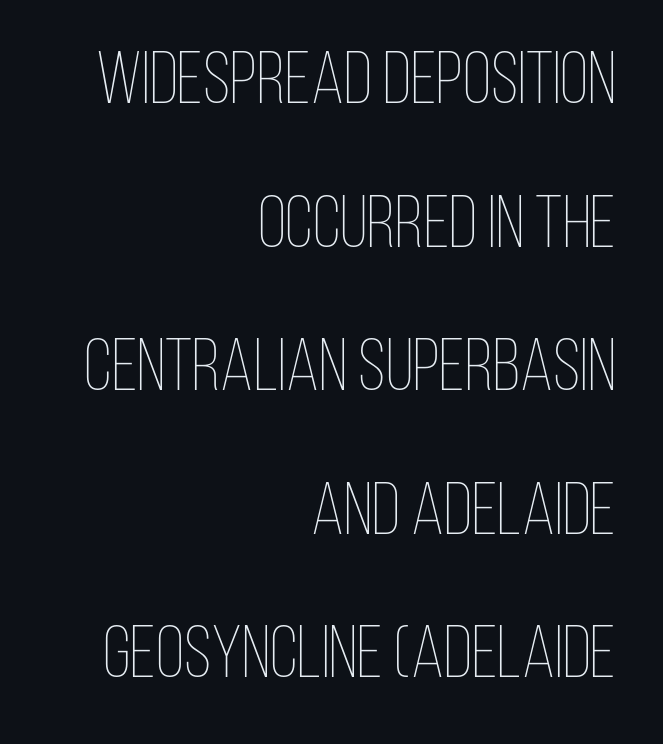
{"italic": "no", "bold": "no", "weight": "thin", "width": "condensed", "stroke_contrast": "low", "x_height": "large", "monospaced": "no", "underline": "no", "align": "right", "line_spacing": "loose", "line_spacing_ratio": 1.94, "letter_spacing": "normal", "letter_spacing_em": 0.0, "glyph_px": 74}
